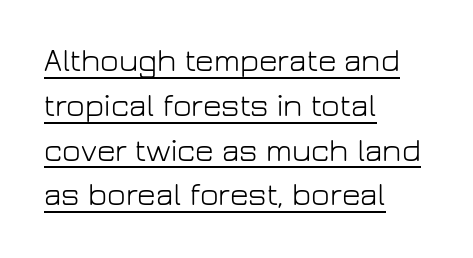
Q: Is the text bold? A: No.
Q: Is the text italic (slanted)? A: No, it is upright.
Q: Is the typeface a serif or a sans-serif typeface? A: Sans-serif.
Q: Is the text underlined? A: Yes.
Q: How is the paragraph aligned? A: Left-aligned.
Q: Is the spacing between letters normal or unusually wide? A: Normal.
Q: Is the spacing between lines tight, normal or loose? A: Normal.
Q: Width (condensed, normal, or wide)? A: Normal.
Q: Stroke contrast? A: Low.
Q: x-height? A: Medium.
Q: Monospaced? A: No.
